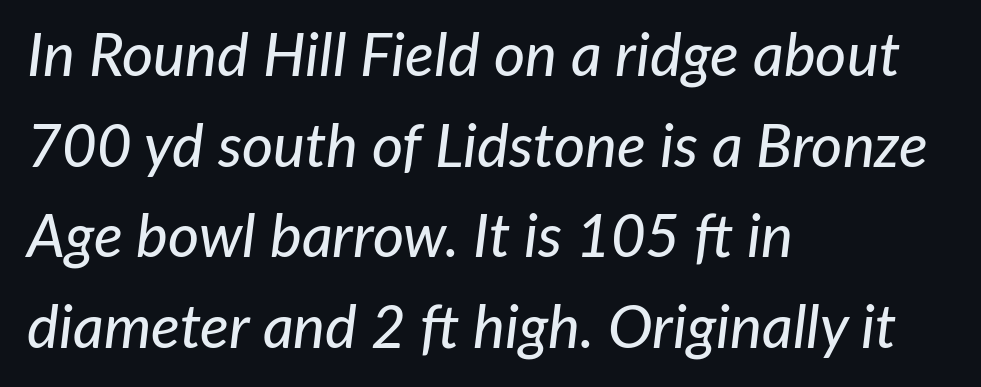
Short and long lines alike share a common starting point at left. A normal amount of white space separates one row of letters from the next. These lines are rendered in a variable-pitch font. The foot of each line stays bare and open. Does the lettering tilt? It does — this is italic.
